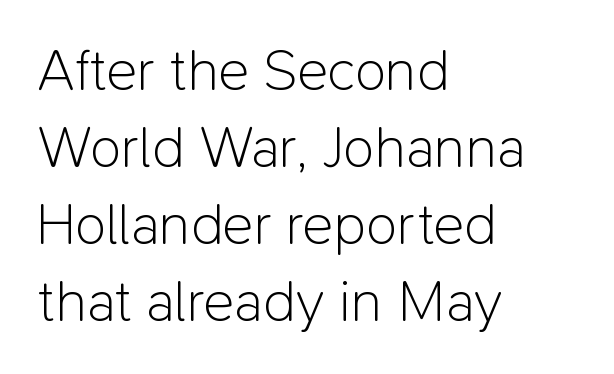
Q: Is the text bold? A: No.
Q: Is the text italic (slanted)? A: No, it is upright.
Q: Is the typeface a serif or a sans-serif typeface? A: Sans-serif.
Q: Is the text underlined? A: No.
Q: How is the paragraph aligned? A: Left-aligned.
Q: Is the spacing between letters normal or unusually wide? A: Normal.
Q: Is the spacing between lines tight, normal or loose? A: Normal.
Q: Width (condensed, normal, or wide)? A: Normal.
Q: Stroke contrast? A: Low.
Q: x-height? A: Medium.
Q: Monospaced? A: No.
